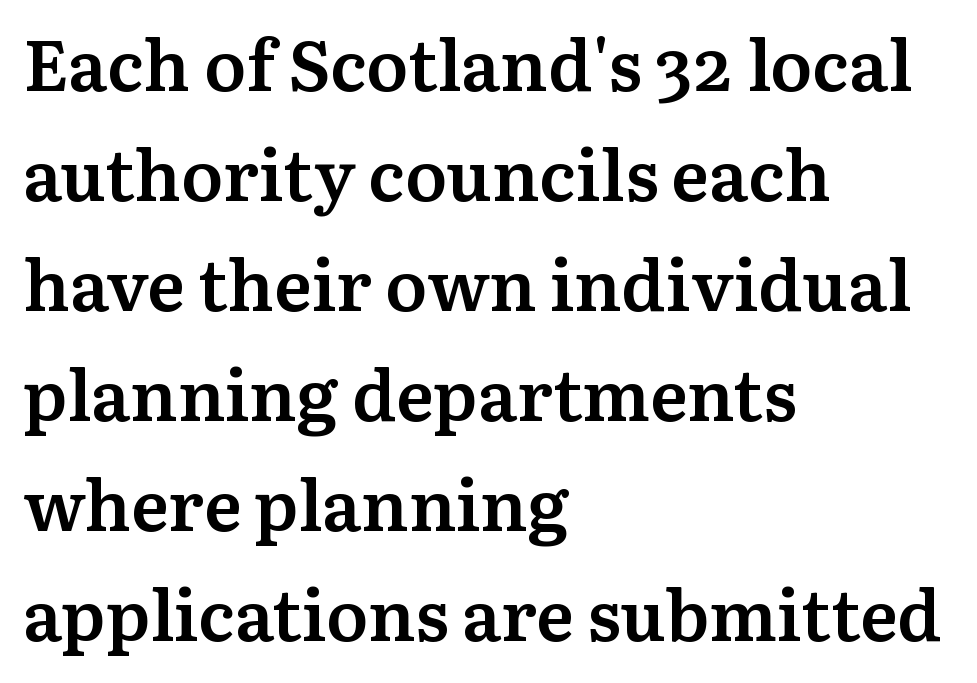
On the weight axis this lands at semibold, roughly 600. Notice how descenders clear the ascenders below comfortably — that's standard leading. Underline: absent. Designer's note — italics off, roman on.
